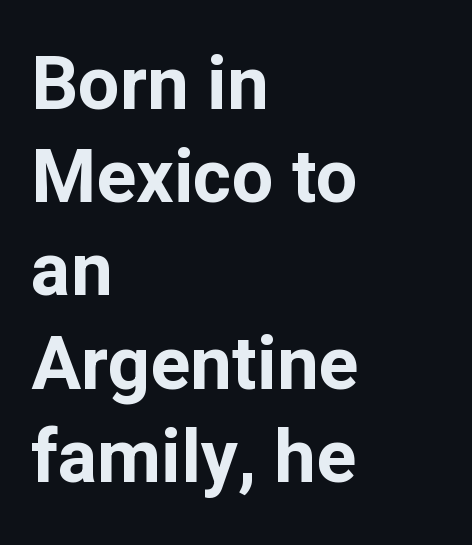
The image shows 74 px bold sans-serif type, upright; set left-aligned, normal line spacing (1.26x), normal letter spacing, not underlined; low stroke contrast and a medium x-height.
